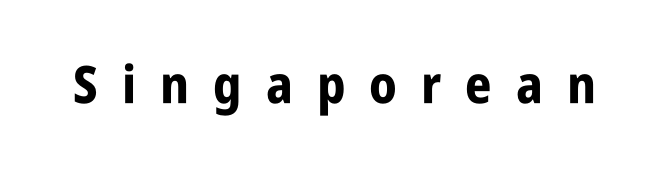
Q: Is the text bold? A: Yes.
Q: Is the text italic (slanted)? A: No, it is upright.
Q: Is the typeface a serif or a sans-serif typeface? A: Sans-serif.
Q: Is the text underlined? A: No.
Q: Is the spacing between letters normal or unusually wide? A: Unusually wide.
Q: Width (condensed, normal, or wide)? A: Condensed.
Q: Stroke contrast? A: Low.
Q: x-height? A: Large.
Q: Monospaced? A: No.
